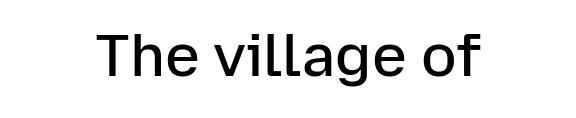
{"serif": "no", "italic": "no", "bold": "semi", "weight": "semibold", "width": "normal", "stroke_contrast": "low", "x_height": "medium", "monospaced": "no", "underline": "no", "align": "center", "letter_spacing": "normal", "letter_spacing_em": 0.0, "glyph_px": 59}
